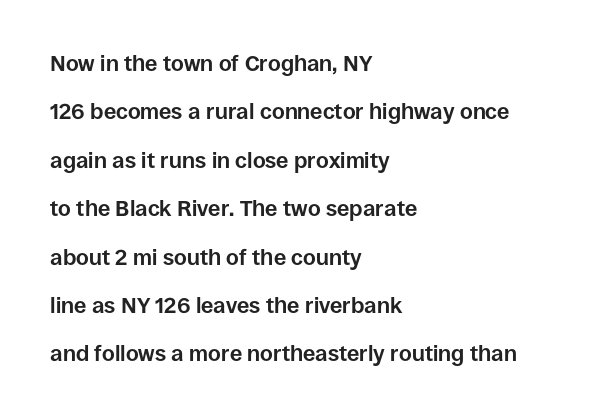
Here the glyphs are tracked normally, forming tight word shapes. Thick stems and heavy bowls — unmistakably bold. These lines are set flush left with a ragged right edge. This sample uses an upright cut, with every glyph sitting square on the baseline. Descender tails drop into unmarked territory. Does the leading feel generous? Absolutely, it's lavish.
